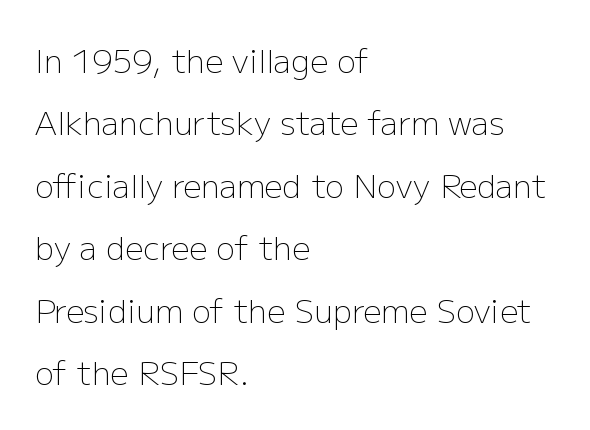
The image shows 32 px light sans-serif type, upright; set left-aligned, loose line spacing (1.95x), normal letter spacing, not underlined; low stroke contrast and a medium x-height.
